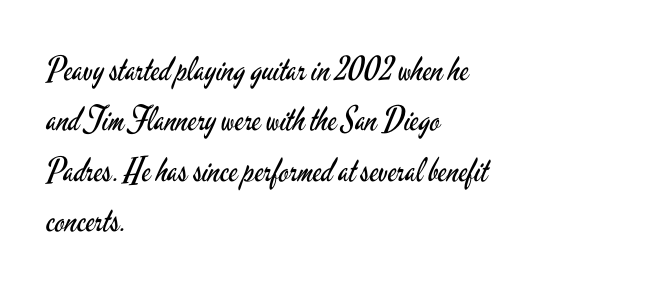
Q: Is the text bold? A: No.
Q: Is the text italic (slanted)? A: Yes.
Q: Is the typeface a serif or a sans-serif typeface? A: Sans-serif.
Q: Is the text underlined? A: No.
Q: How is the paragraph aligned? A: Left-aligned.
Q: Is the spacing between letters normal or unusually wide? A: Normal.
Q: Is the spacing between lines tight, normal or loose? A: Normal.
Q: Width (condensed, normal, or wide)? A: Condensed.
Q: Stroke contrast? A: Low.
Q: x-height? A: Small.
Q: Monospaced? A: No.
